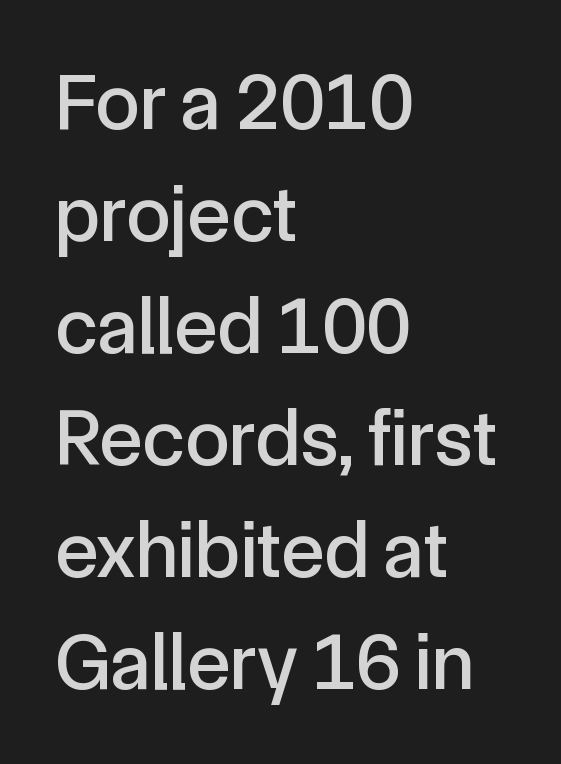
The image shows 80 px sans-serif type, upright; set left-aligned, normal line spacing (1.4x), normal letter spacing, not underlined; a medium x-height.
